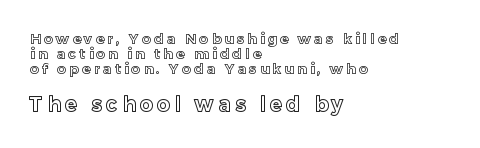
Character size in the trailing block exceeds that of the leading block. Decoration check: the copy has no underline. Is the block centered? No — it sits flush against the left margin. Here the glyphs are tracked loosely, breaking word shapes into spaced letters. Reading down the column, the eye jumps only a short way to each next line.
